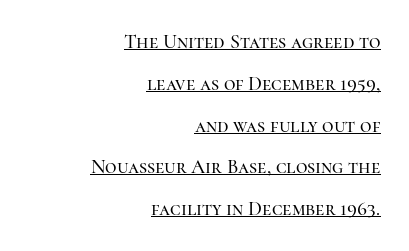
The image shows 20 px text type, upright; set right-aligned, loose line spacing (2.09x), normal letter spacing, underlined.
